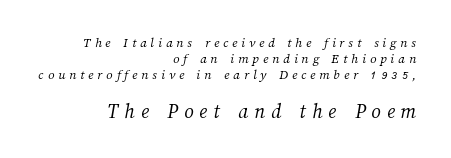
{"bold": "no", "underline": "no", "align": "right", "line_spacing_ratio": 1.16, "letter_spacing": "wide", "letter_spacing_em": 0.28, "larger_block": "second", "size_ratio": 1.5, "glyph_px": 21}
